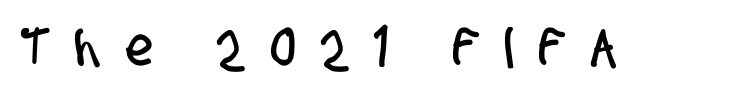
{"serif": "no", "width": "condensed", "stroke_contrast": "low", "x_height": "large", "monospaced": "no", "underline": "no", "letter_spacing": "wide", "letter_spacing_em": 0.49, "glyph_px": 53}
